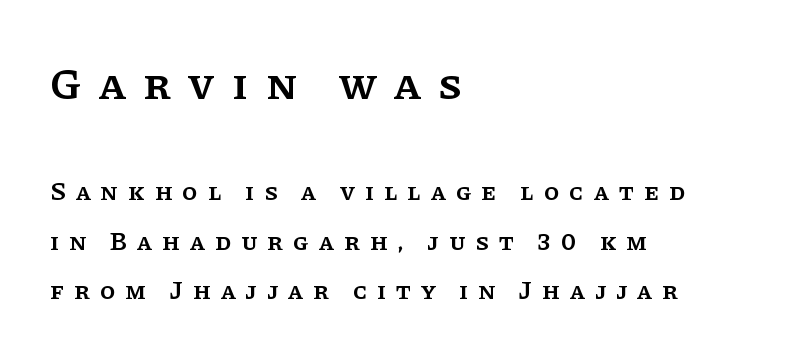
The image shows 44 px semibold serif type, upright; set left-aligned, loose line spacing (1.98x), unusually wide letter spacing (+0.4 em), not underlined; the first (top) block is 1.76x larger; low stroke contrast and a large x-height.
